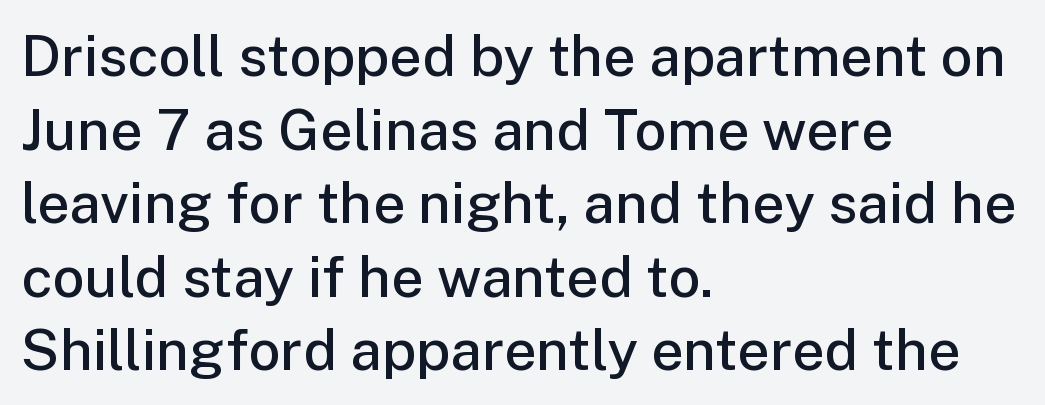
The letters advance in unequal steps, a hallmark of proportional type. A student would call this left alignment; a typographer would say flush left, rag right. It's the straight-up-and-down kind of type. The rows are spaced the way most documents space them.
